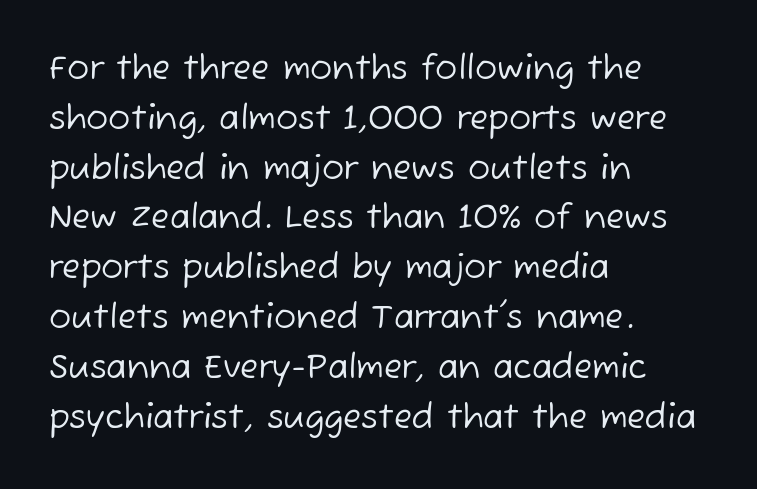
{"serif": "no", "bold": "no", "weight": "regular", "width": "normal", "stroke_contrast": "low", "x_height": "medium", "monospaced": "no", "underline": "no", "align": "left", "line_spacing": "normal", "line_spacing_ratio": 1.51, "letter_spacing": "normal", "letter_spacing_em": 0.0, "glyph_px": 33}
